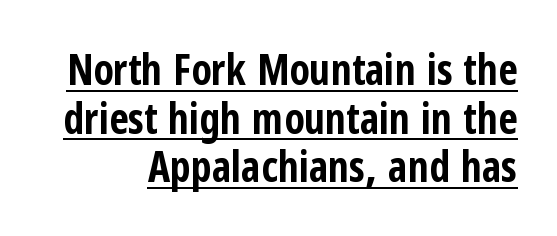
Q: Is the text bold? A: Yes.
Q: Is the text italic (slanted)? A: No, it is upright.
Q: Is the typeface a serif or a sans-serif typeface? A: Sans-serif.
Q: Is the text underlined? A: Yes.
Q: How is the paragraph aligned? A: Right-aligned.
Q: Is the spacing between letters normal or unusually wide? A: Normal.
Q: Width (condensed, normal, or wide)? A: Condensed.
Q: Stroke contrast? A: Low.
Q: x-height? A: Medium.
Q: Monospaced? A: No.
